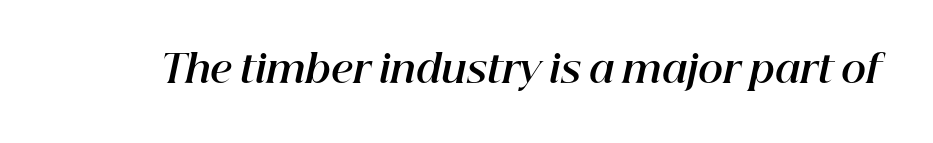
The font's italic variant was chosen for this text. The letters advance in unequal steps, a hallmark of proportional type. Any mark beneath the type? The region is blank. The horizontal fit of the characters is conventional and even.
